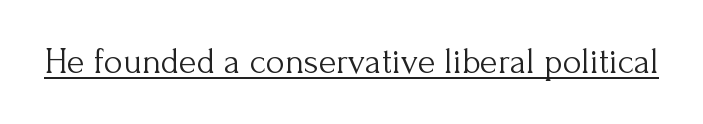
Q: Is the text bold? A: No.
Q: Is the text italic (slanted)? A: No, it is upright.
Q: Is the typeface a serif or a sans-serif typeface? A: Serif.
Q: Is the text underlined? A: Yes.
Q: Is the spacing between letters normal or unusually wide? A: Normal.
Q: Width (condensed, normal, or wide)? A: Normal.
Q: Stroke contrast? A: Medium.
Q: x-height? A: Small.
Q: Monospaced? A: No.
